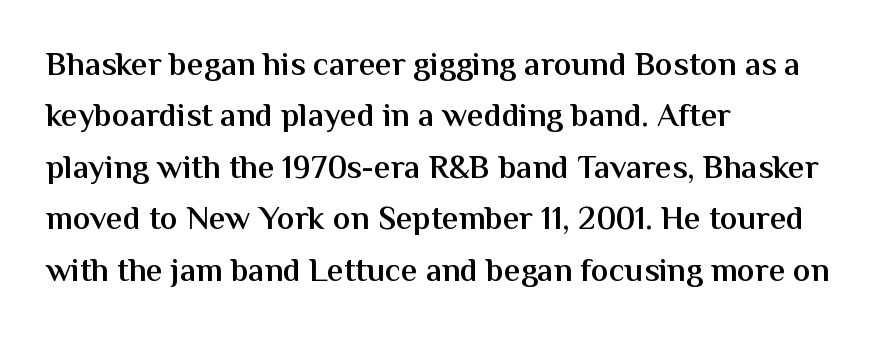
Nobody drew a line under any word here. Ascenders rise straight up at ninety degrees. Examine the stroke ends and you'll find no serifs. Typeset ragged right — the left edge is the straight one.
